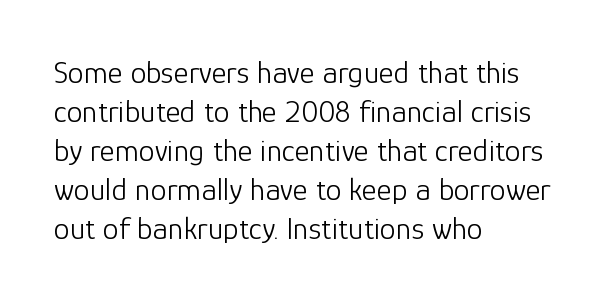
{"serif": "no", "italic": "no", "bold": "no", "weight": "light", "width": "normal", "stroke_contrast": "low", "x_height": "medium", "monospaced": "no", "underline": "no", "align": "left", "line_spacing_ratio": 1.22, "letter_spacing": "normal", "letter_spacing_em": 0.0, "glyph_px": 32}
